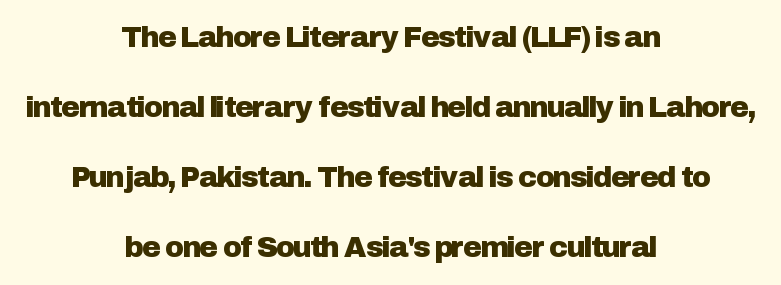
Classification — sans serif. Proportional: the letters do not fall into vertical columns. A clean baseline with only descenders dipping below it. Which margin do the lines hug? Neither — every line sits in the middle. The letterforms sit shoulder to shoulder at normal distance.
